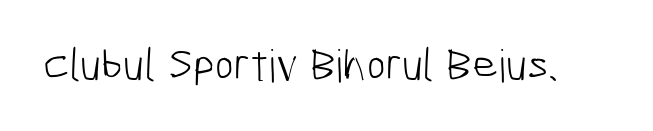
Nothing heavy about these letters — not bold at all. Nothing sits at the stroke ends, so this counts as sans-serif. A typesetter would call this proportional, since set widths differ per character. Tracking here is standard; glyphs follow each other at the usual distance. Has an underline been added? It has not.
